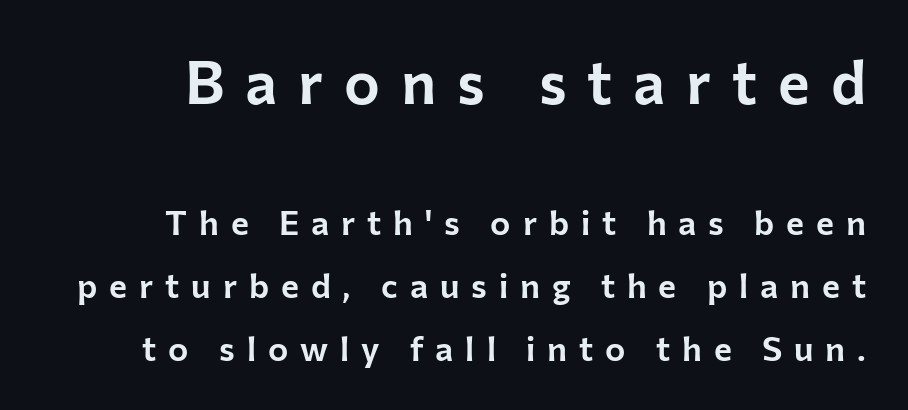
{"serif": "no", "italic": "no", "width": "normal", "stroke_contrast": "low", "x_height": "medium", "monospaced": "no", "underline": "no", "line_spacing_ratio": 1.84, "letter_spacing": "wide", "letter_spacing_em": 0.35, "larger_block": "first", "size_ratio": 1.76, "glyph_px": 60}
